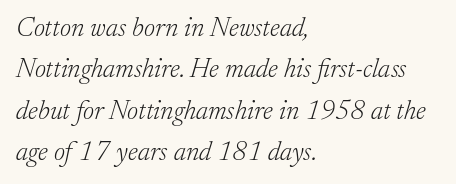
Check under the words: just untouched page. Slanted lettering throughout. Left-aligned paragraph, ragged on the right. Quick note: interline space is typical. Default kerning and tracking; the words read as compact shapes. Letters have the restrained weight of plain body copy at most.
